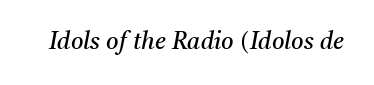
No extra tracking has been applied to these lines. The cut favours lightness, reaching ordinary text weight at its darkest. Is the type slanted? Yes — the strokes lean at a clear angle. Underline: absent.
